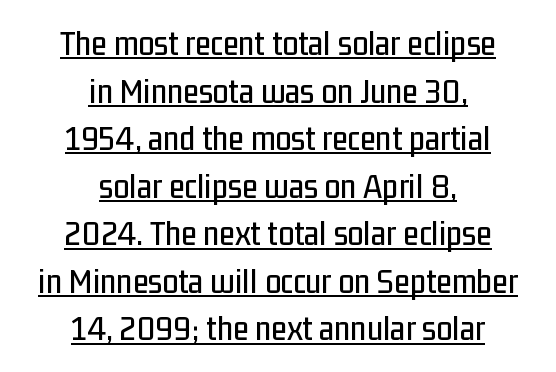
Words appear dense and cohesive because spacing is normal. The typography opts for an upright posture over an oblique one. One glance says typical: line gaps are just what's usual. This rendering uses center alignment, leaving both contours irregular but symmetric. Here the designer chose a conventional face with non-uniform glyph widths.
